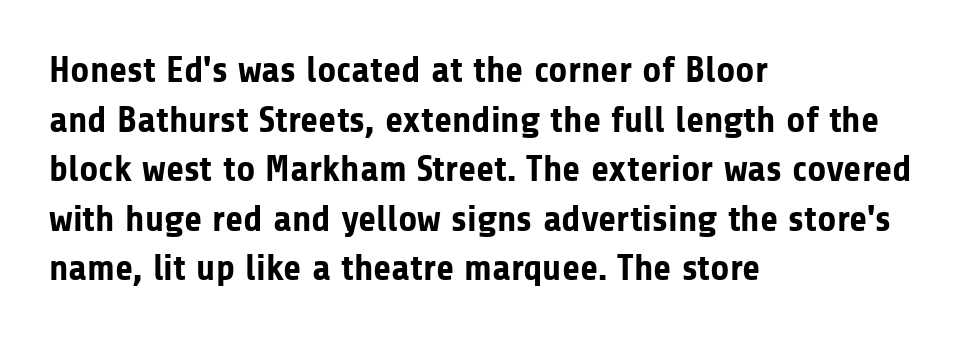
{"serif": "no", "italic": "no", "bold": "yes", "weight": "bold", "width": "normal", "stroke_contrast": "low", "x_height": "medium", "monospaced": "no", "underline": "no", "align": "left", "line_spacing": "normal", "line_spacing_ratio": 1.34, "letter_spacing": "normal", "letter_spacing_em": 0.0, "glyph_px": 37}
